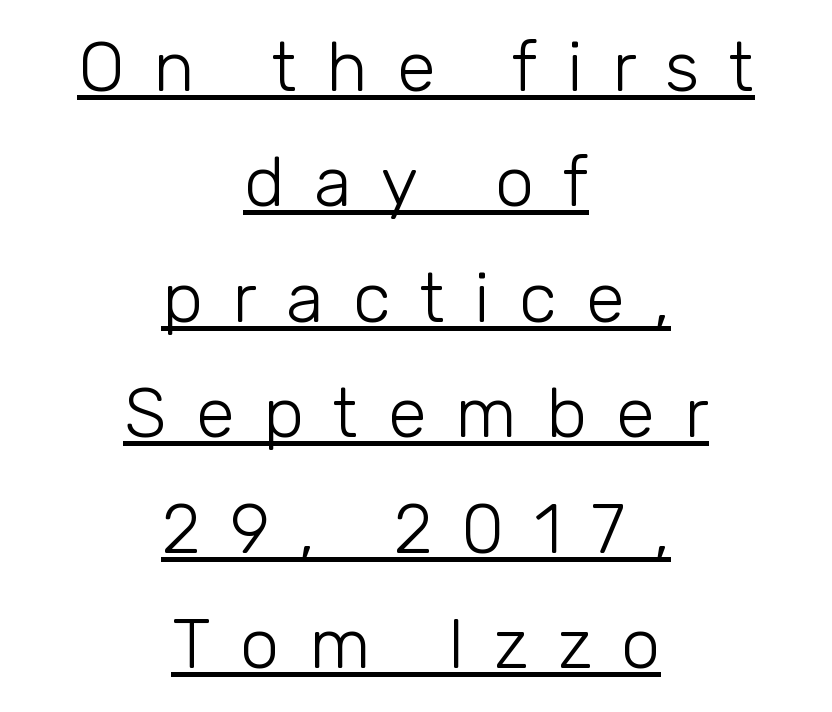
Q: Is the text bold? A: No.
Q: Is the text italic (slanted)? A: No, it is upright.
Q: Is the typeface a serif or a sans-serif typeface? A: Sans-serif.
Q: Is the text underlined? A: Yes.
Q: How is the paragraph aligned? A: Centered.
Q: Is the spacing between letters normal or unusually wide? A: Unusually wide.
Q: Is the spacing between lines tight, normal or loose? A: Normal.
Q: Width (condensed, normal, or wide)? A: Normal.
Q: Stroke contrast? A: Low.
Q: x-height? A: Medium.
Q: Monospaced? A: No.
